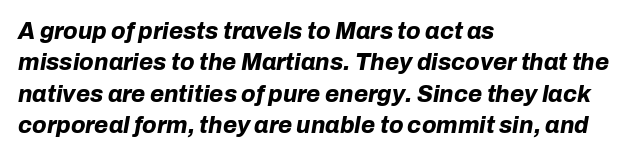
These lines keep a tight, regular rhythm from letter to letter. Teacher's note: observe the even left margin — that is flush-left alignment. The rows are spaced the way most documents space them. The font is running at its bold setting. The lettering tilts uniformly, giving the passage an italic look. The strip under each line holds only bare page.
